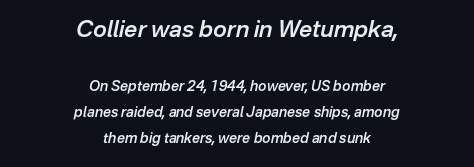
Q: Is the text bold? A: Semi-bold.
Q: Is the text italic (slanted)? A: Yes, it leans right by about 12 degrees.
Q: Is the text underlined? A: No.
Q: How is the paragraph aligned? A: Centered.
Q: Is the spacing between letters normal or unusually wide? A: Normal.
Q: Which block of text is set in a larger size, the first (top) or the second (bottom)? A: The first (top) one.
